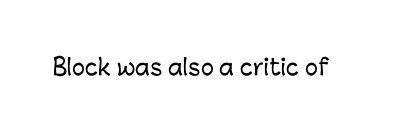
{"italic": "no", "underline": "no", "letter_spacing": "normal", "letter_spacing_em": 0.0, "glyph_px": 22}
